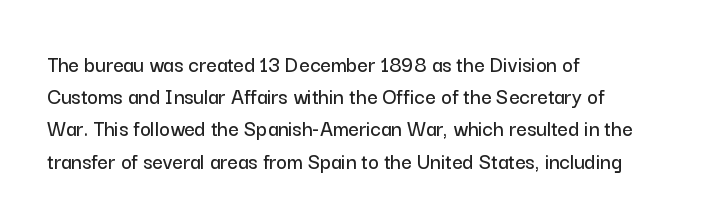
Q: Is the text italic (slanted)? A: No, it is upright.
Q: Is the text underlined? A: No.
Q: How is the paragraph aligned? A: Left-aligned.
Q: Is the spacing between letters normal or unusually wide? A: Normal.
Q: Is the spacing between lines tight, normal or loose? A: Normal.
